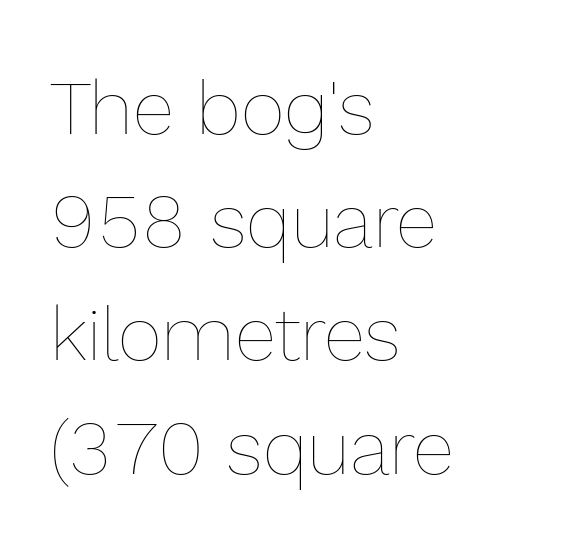
No word sits above an underline. Looks like regular typesetting: each glyph gets only the width it needs. Each line starts at the same left margin while the right side varies. Letters have the restrained weight of plain body copy at most.
